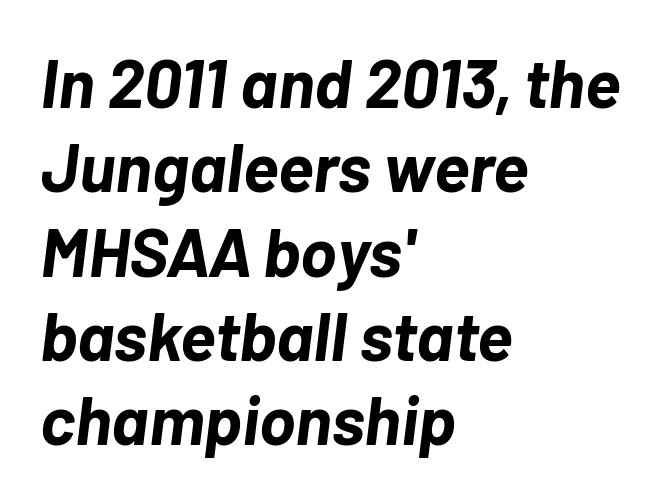
{"italic": "yes", "lean": "right", "slant_degrees": 7, "bold": "yes", "weight": "bold", "width": "normal", "stroke_contrast": "low", "x_height": "medium", "monospaced": "no", "underline": "no", "align": "left", "line_spacing_ratio": 1.24, "letter_spacing": "normal", "letter_spacing_em": 0.0, "glyph_px": 68}
